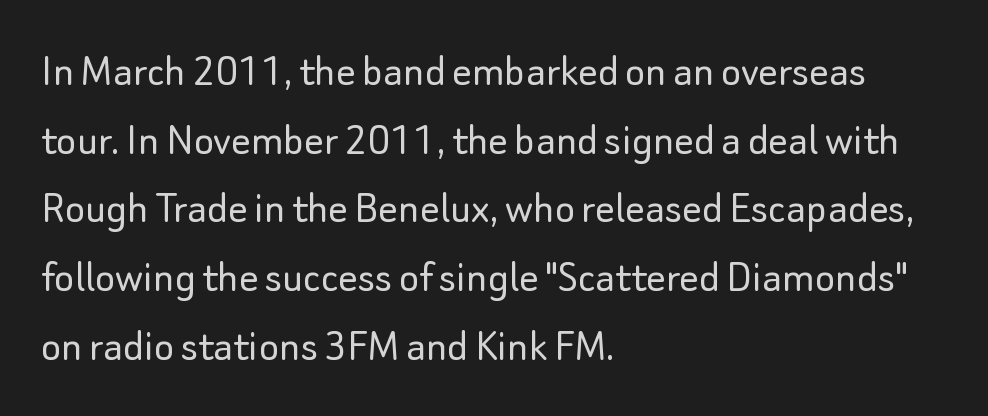
The characters are drawn with everyday or finer stroke widths. The letters advance in unequal steps, a hallmark of proportional type. Note: no serifs on the glyphs. Is the letter spacing exaggerated? No — it looks like the ordinary default.
